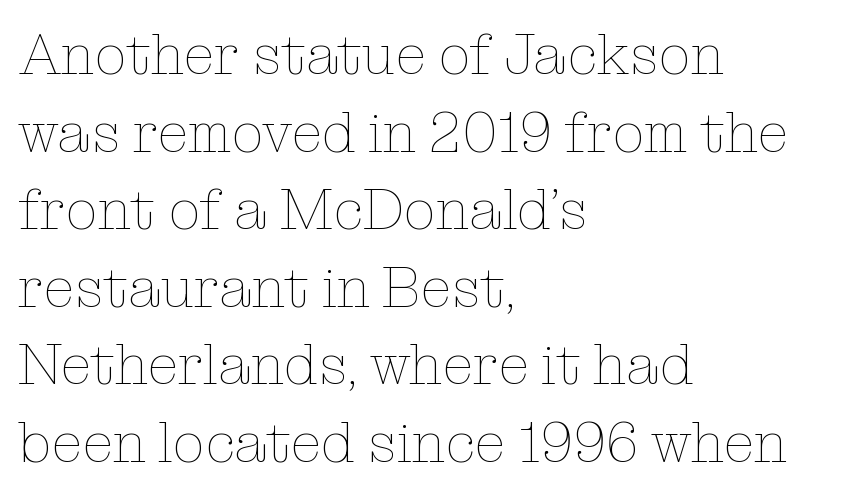
Tracking here is standard; glyphs follow each other at the usual distance. Is this a fixed-width face? No — the glyphs have proportional, varying widths. Regular leading. Glance below the letters and you will spot only blank space. No extra ink here — the face is not bold.
